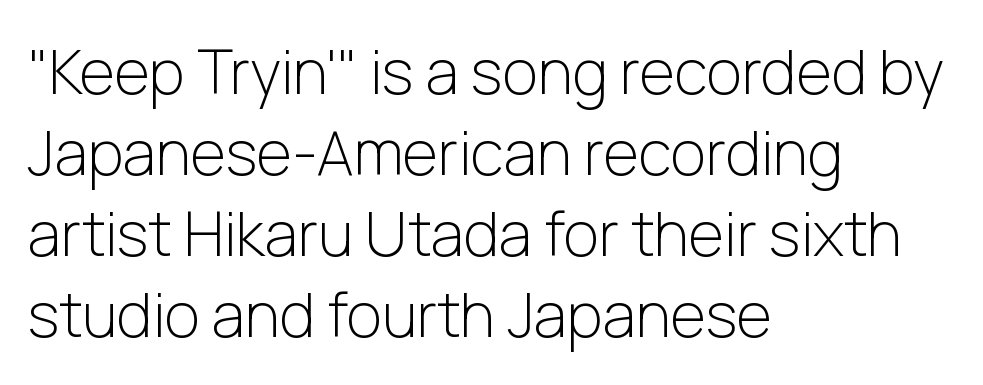
The image shows 61 px light sans-serif type, upright; set left-aligned, normal line spacing (1.33x), normal letter spacing, not underlined; low stroke contrast and a medium x-height.
